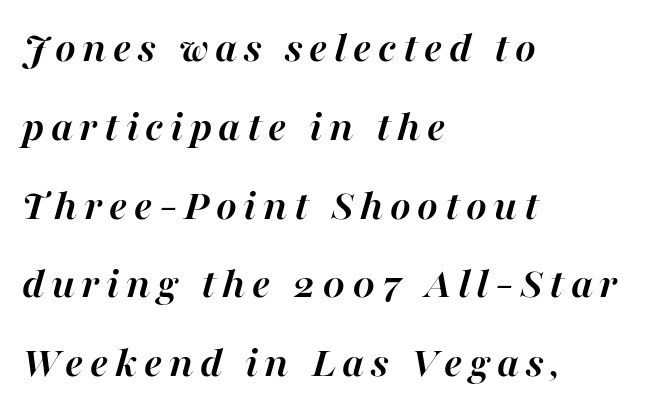
The image shows 44 px semibold type, italic (leaning right); set left-aligned, line spacing 1.79x, not underlined; high stroke contrast and a medium x-height.
